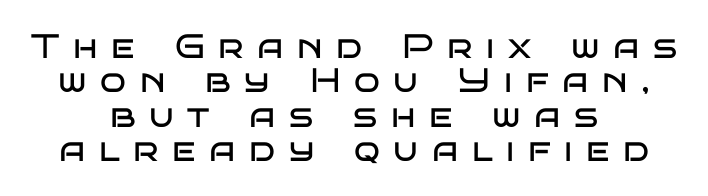
The image shows 34 px regular-weight, wide sans-serif type, upright; set centered, tight line spacing (1.01x), unusually wide letter spacing (+0.4 em), not underlined; low stroke contrast and a large x-height.
